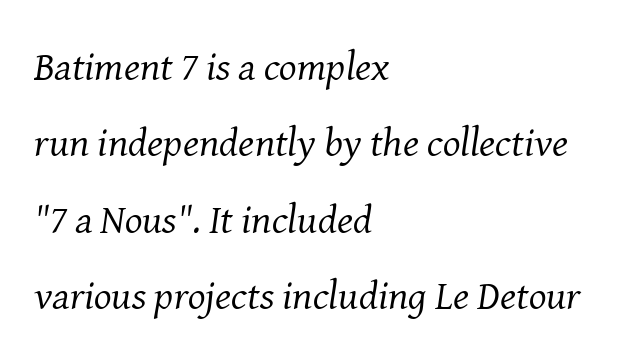
The image shows 41 px regular-weight serif type, italic (leaning right); set left-aligned, line spacing 1.86x, normal letter spacing, not underlined; medium stroke contrast and a medium x-height.
